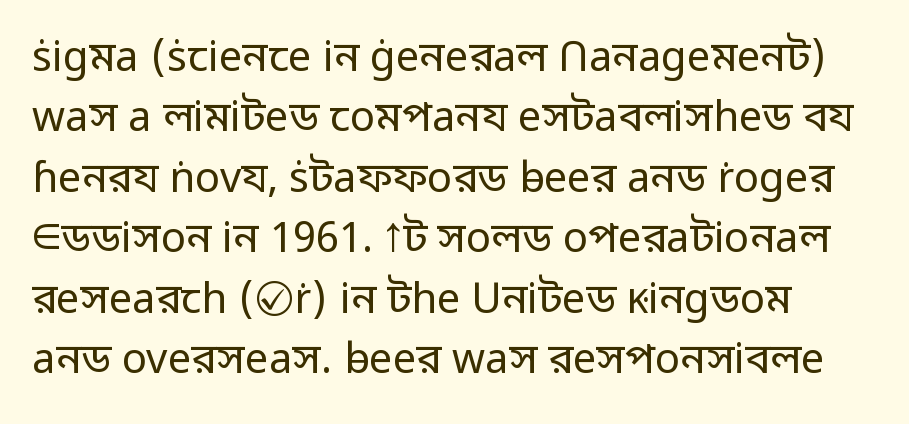
{"serif": "no", "italic": "no", "bold": "no", "weight": "regular", "width": "normal", "stroke_contrast": "low", "x_height": "medium", "monospaced": "no", "underline": "no", "align": "left", "line_spacing": "normal", "line_spacing_ratio": 1.44, "letter_spacing": "normal", "letter_spacing_em": 0.0, "glyph_px": 42}
